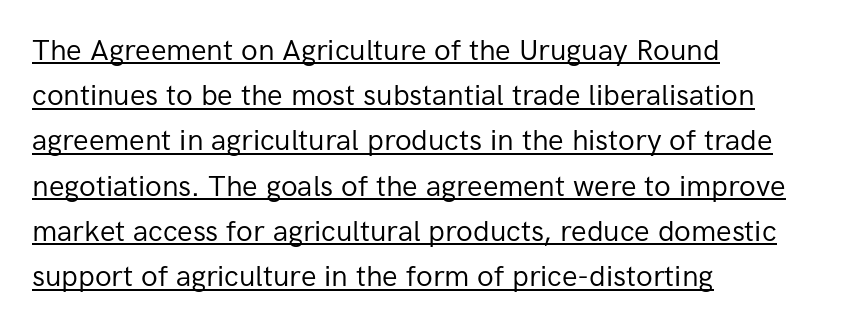
A typesetter would call this proportional, since set widths differ per character. This is underlined copy, the kind a proofreader might mark for attention. Horizontally, the lines are justified to the leading edge only. Bold? No — there's no thickening of the strokes.
